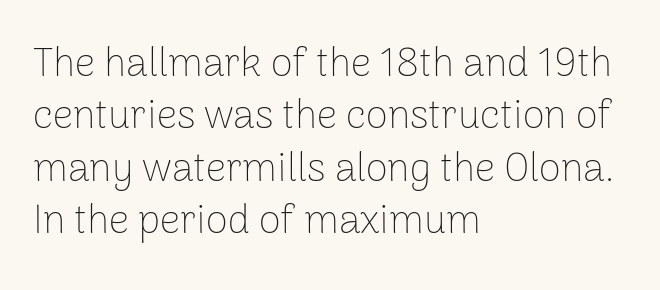
The image shows 40 px thin sans-serif type, upright; set left-aligned, normal line spacing (1.31x), normal letter spacing, not underlined; low stroke contrast and a medium x-height.
